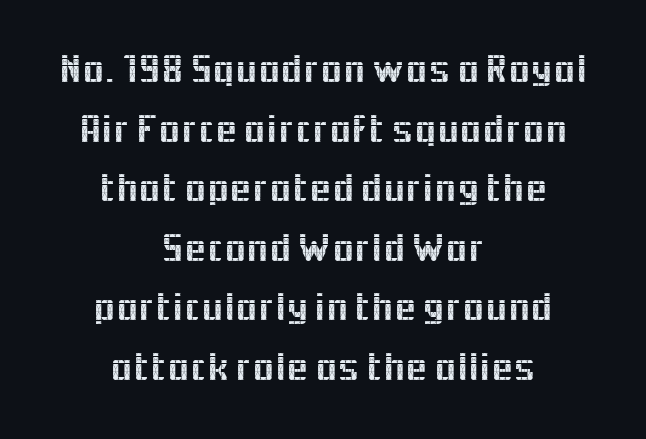
The image shows 40 px sans-serif type, upright; set centered, normal line spacing (1.49x), normal letter spacing, not underlined; a medium x-height.
